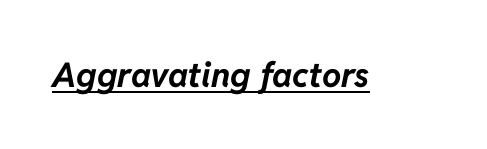
Typographic density is high because the face is bold. The glyphs look as if they've been sheared to an angle. There is no visible air inserted between adjacent glyphs. The sample's only ornament is a line tracing under the words. The face used here is proportionally spaced, like ordinary book or web type.
